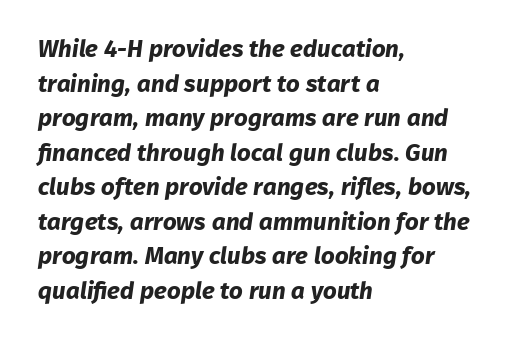
Q: Is the text bold? A: Yes.
Q: Is the text underlined? A: No.
Q: How is the paragraph aligned? A: Left-aligned.
Q: Is the spacing between letters normal or unusually wide? A: Normal.
Q: Is the spacing between lines tight, normal or loose? A: Normal.
